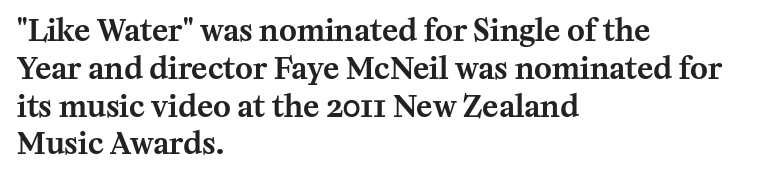
Posture: straight, roman, zero tilt. Here the glyphs are tracked normally, forming tight word shapes. The lines in this sample share a left origin and differ only in where they stop. In terms of leading, this rendering sits right in the middle. Varying glyph widths throughout — classic text-font behaviour.
